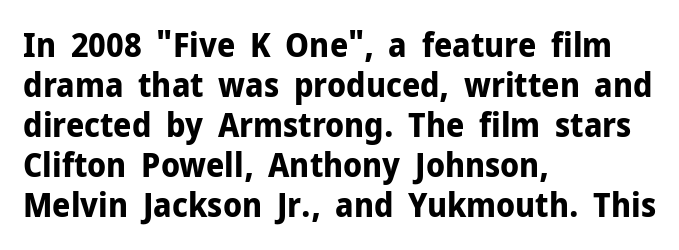
Is the type bold? Yes — the strokes are clearly thick and heavy. Each line starts at the same left margin while the right side varies. This rendering leaves character spacing at its baseline value. Rule under the text: the space is simply empty.
